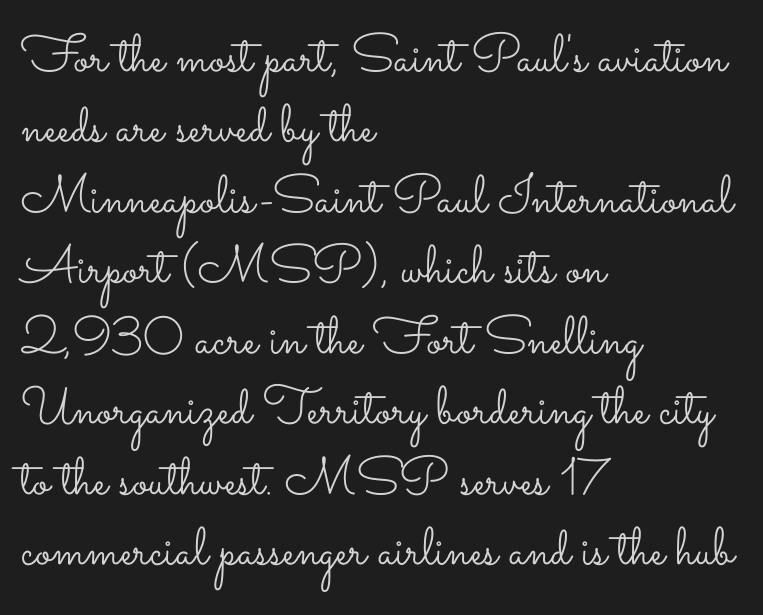
{"bold": "no", "weight": "light", "width": "wide", "stroke_contrast": "low", "x_height": "small", "monospaced": "no", "underline": "no", "align": "left", "line_spacing": "normal", "line_spacing_ratio": 1.33, "letter_spacing": "normal", "letter_spacing_em": 0.0, "glyph_px": 53}
